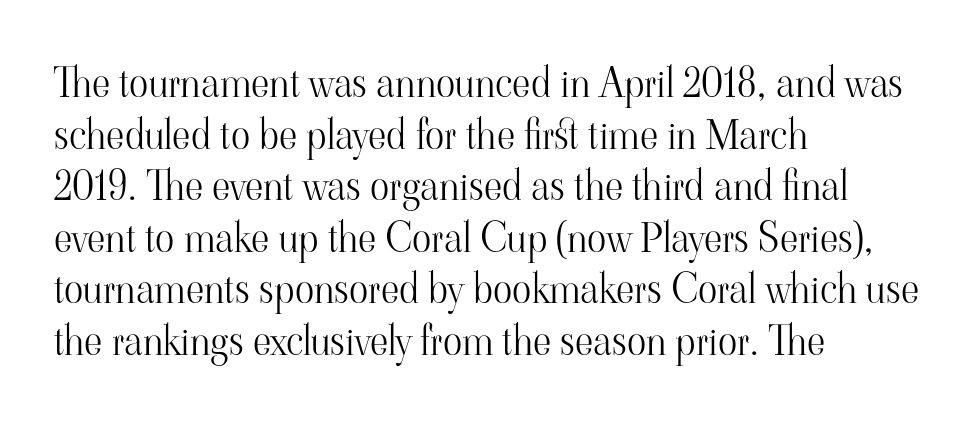
Q: Is the text bold? A: No.
Q: Is the text italic (slanted)? A: No, it is upright.
Q: Is the typeface a serif or a sans-serif typeface? A: Serif.
Q: Is the text underlined? A: No.
Q: How is the paragraph aligned? A: Left-aligned.
Q: Is the spacing between letters normal or unusually wide? A: Normal.
Q: Is the spacing between lines tight, normal or loose? A: Normal.
Q: Width (condensed, normal, or wide)? A: Normal.
Q: Stroke contrast? A: High.
Q: x-height? A: Small.
Q: Monospaced? A: No.
